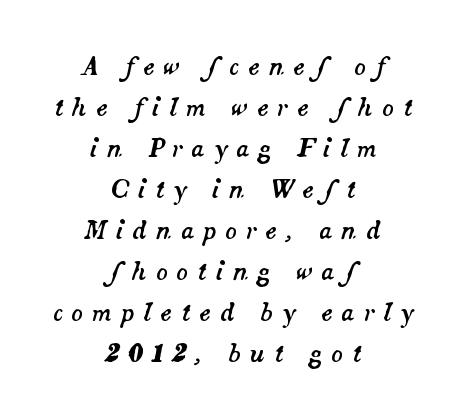
The image shows 24 px text type, italic (leaning right); set centered, line spacing 1.71x, unusually wide letter spacing (+0.37 em), not underlined.
